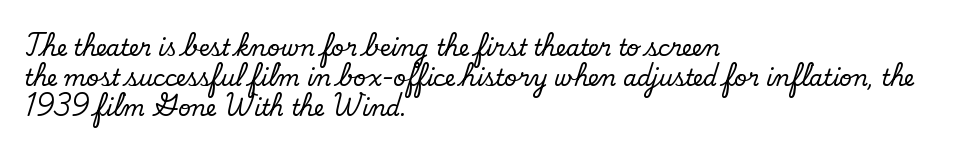
{"bold": "no", "underline": "no", "align": "left", "line_spacing": "normal", "line_spacing_ratio": 1.36, "letter_spacing": "normal", "letter_spacing_em": 0.0, "glyph_px": 22}
